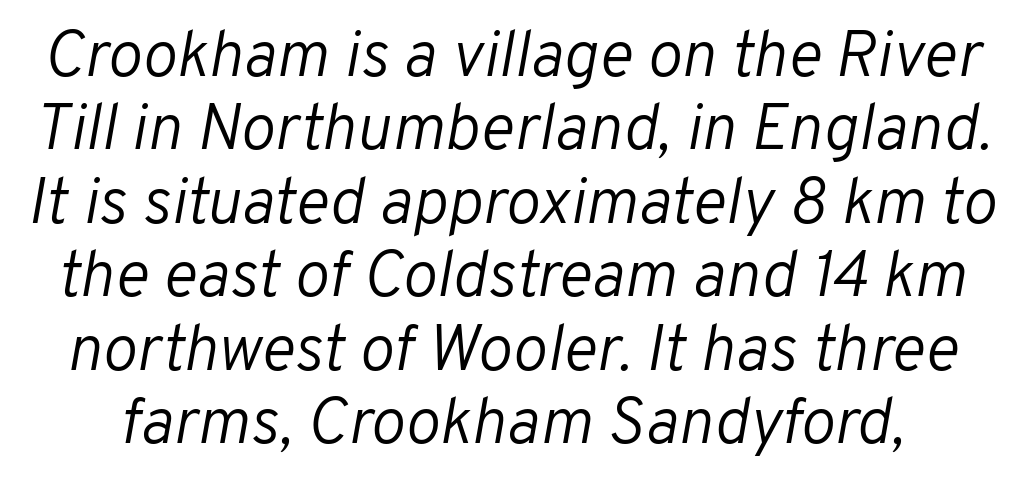
The image shows 65 px light type, italic (leaning right); set tight line spacing (1.13x), normal letter spacing, not underlined; low stroke contrast and a medium x-height.
